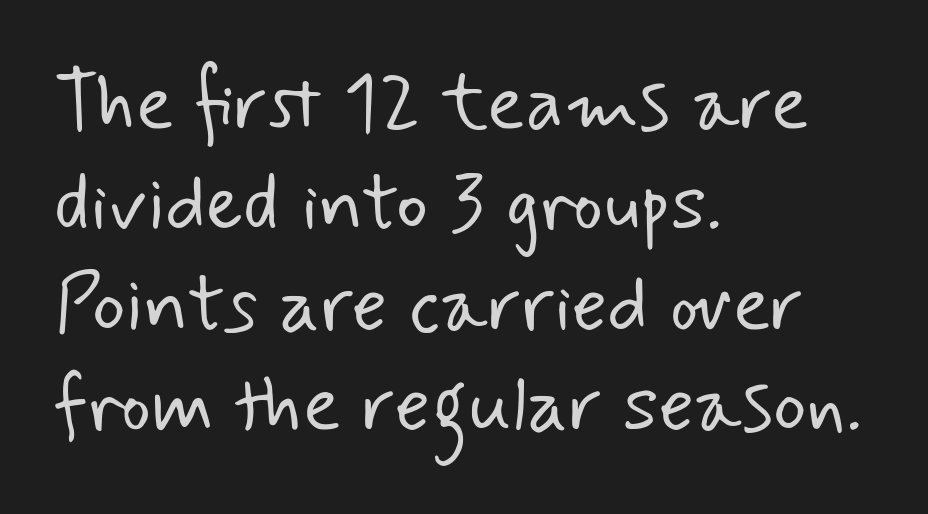
The image shows 79 px light sans-serif type; set left-aligned, normal line spacing (1.27x), normal letter spacing, not underlined; low stroke contrast and a small x-height.
